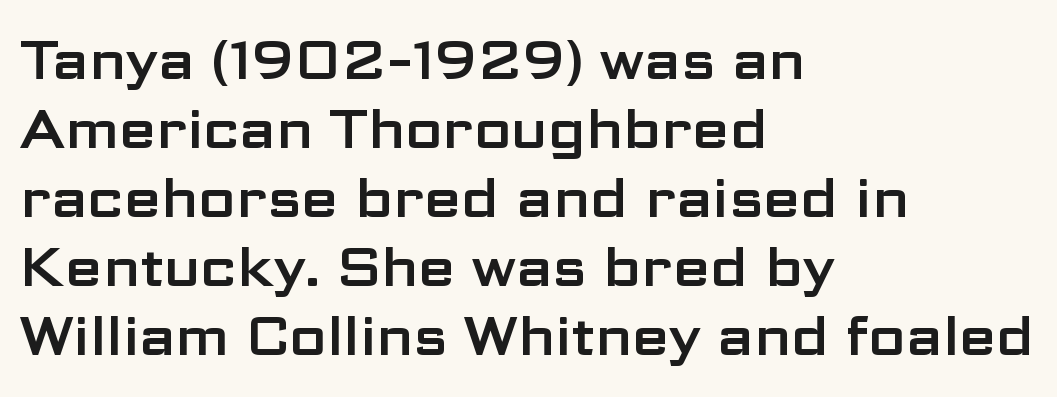
Q: Is the text italic (slanted)? A: No, it is upright.
Q: Is the typeface a serif or a sans-serif typeface? A: Sans-serif.
Q: Is the text underlined? A: No.
Q: How is the paragraph aligned? A: Left-aligned.
Q: Is the spacing between letters normal or unusually wide? A: Normal.
Q: Is the spacing between lines tight, normal or loose? A: Normal.
Q: Width (condensed, normal, or wide)? A: Wide.
Q: Stroke contrast? A: Low.
Q: x-height? A: Medium.
Q: Monospaced? A: No.
